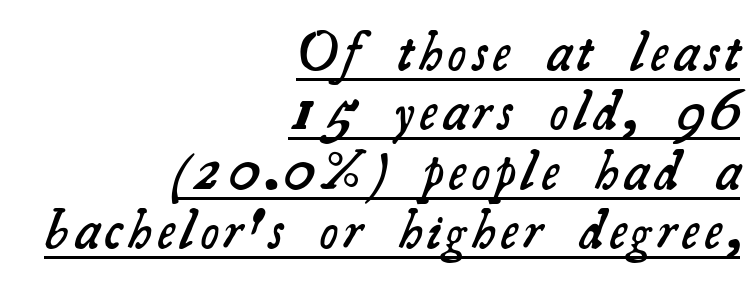
The image shows 55 px semibold serif type; set right-aligned, tight line spacing (1.08x), underlined; medium stroke contrast and a small x-height.
